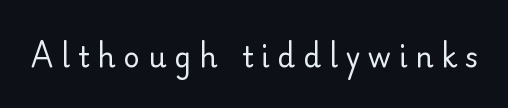
The image shows 28 px regular-weight sans-serif type, upright; set unusually wide letter spacing (+0.29 em), not underlined; low stroke contrast and a small x-height.
